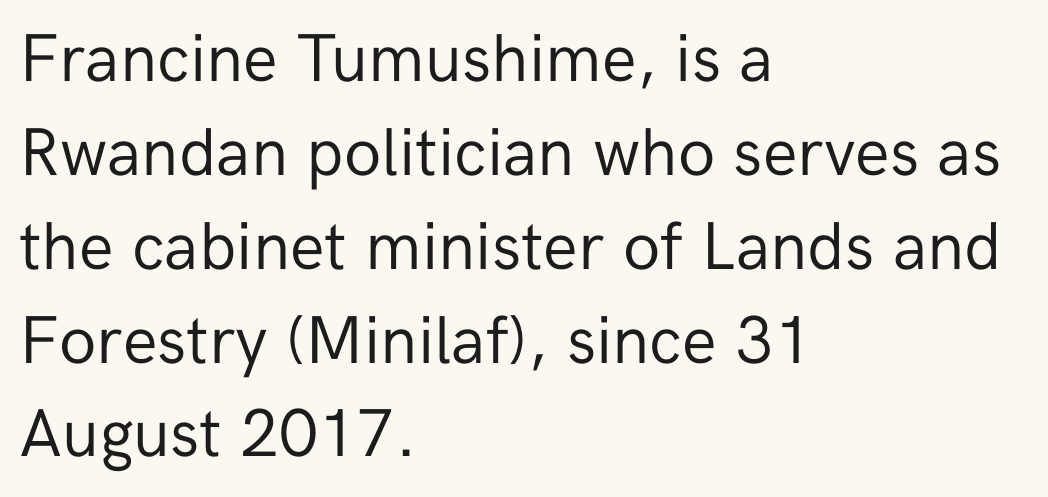
The image shows 68 px regular-weight sans-serif type, upright; set left-aligned, normal line spacing (1.38x), normal letter spacing, not underlined; low stroke contrast and a medium x-height.
